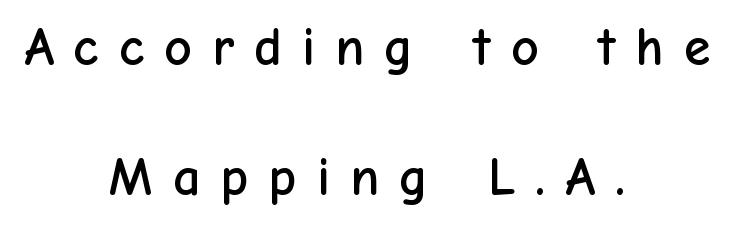
The image shows 54 px sans-serif type, upright; set centered, loose line spacing (2.4x), unusually wide letter spacing (+0.37 em), not underlined; low stroke contrast and a medium x-height.
